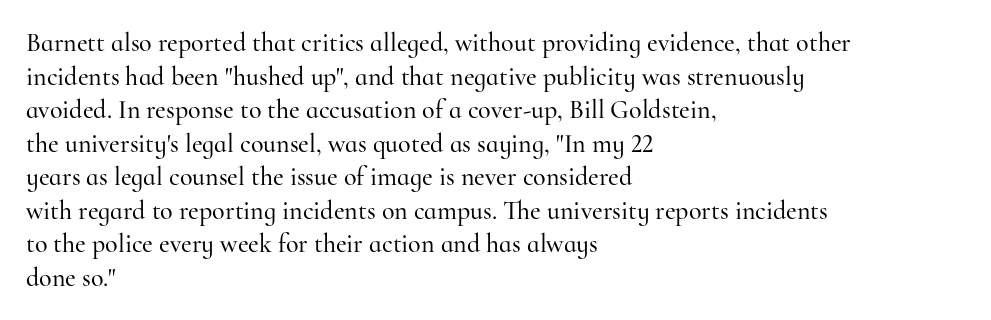
The image shows 26 px text type, upright; set left-aligned, normal line spacing (1.29x), normal letter spacing, not underlined.
